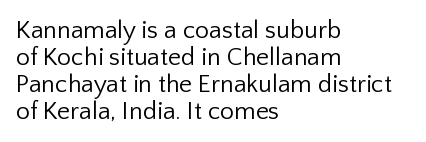
The image shows 25 px text type, upright; set left-aligned, tight line spacing (1.08x), normal letter spacing, not underlined.
